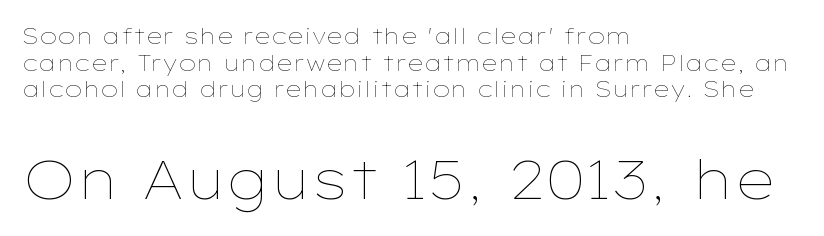
Q: Is the text bold? A: No.
Q: Is the text italic (slanted)? A: No, it is upright.
Q: Is the text underlined? A: No.
Q: How is the paragraph aligned? A: Left-aligned.
Q: Is the spacing between letters normal or unusually wide? A: Normal.
Q: Which block of text is set in a larger size, the first (top) or the second (bottom)? A: The second (bottom) one.
Q: Width (condensed, normal, or wide)? A: Wide.
Q: Stroke contrast? A: Low.
Q: x-height? A: Medium.
Q: Monospaced? A: No.
